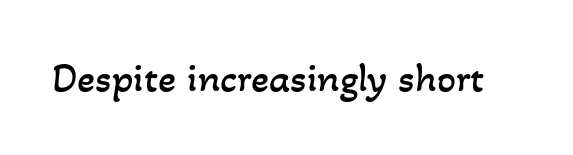
Inter-character spacing is left at the font's built-in metrics. The strokes are not fattened; the text isn't bold. A typesetter would call this proportional, since set widths differ per character. The area under the type is left untouched.
